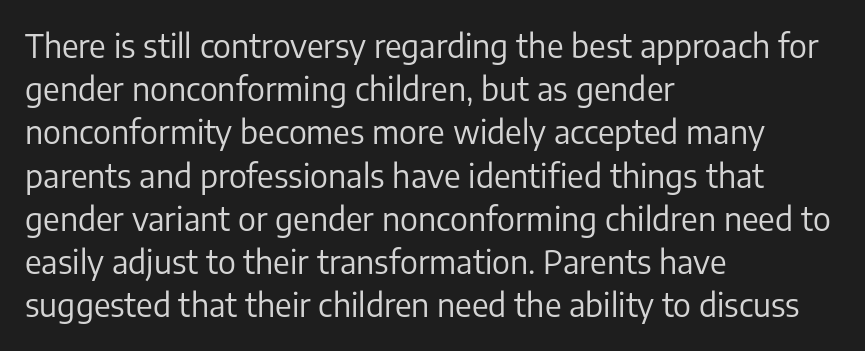
Q: Is the text bold? A: No.
Q: Is the text italic (slanted)? A: No, it is upright.
Q: Is the typeface a serif or a sans-serif typeface? A: Sans-serif.
Q: Is the text underlined? A: No.
Q: How is the paragraph aligned? A: Left-aligned.
Q: Is the spacing between letters normal or unusually wide? A: Normal.
Q: Is the spacing between lines tight, normal or loose? A: Normal.
Q: Width (condensed, normal, or wide)? A: Normal.
Q: Stroke contrast? A: Low.
Q: x-height? A: Medium.
Q: Monospaced? A: No.
